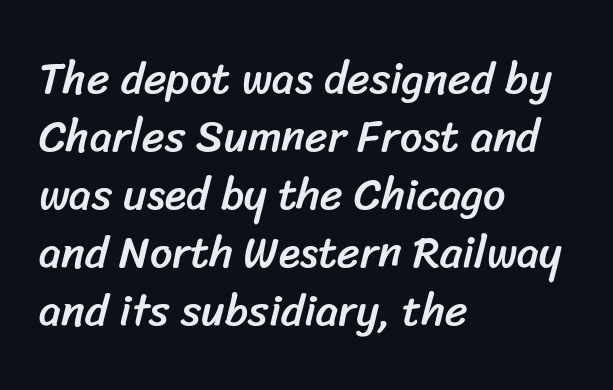
{"serif": "no", "width": "normal", "stroke_contrast": "low", "x_height": "medium", "monospaced": "no", "underline": "no", "align": "left", "line_spacing": "normal", "line_spacing_ratio": 1.32, "letter_spacing": "normal", "letter_spacing_em": 0.0, "glyph_px": 44}
